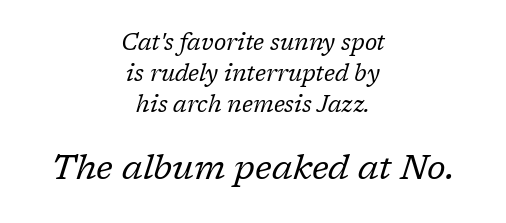
{"serif": "yes", "italic": "yes", "lean": "right", "slant_degrees": 17, "bold": "no", "weight": "regular", "width": "normal", "stroke_contrast": "low", "x_height": "medium", "monospaced": "no", "underline": "no", "align": "center", "line_spacing": "normal", "line_spacing_ratio": 1.34, "letter_spacing": "normal", "letter_spacing_em": 0.0, "larger_block": "second", "size_ratio": 1.52, "glyph_px": 35}
